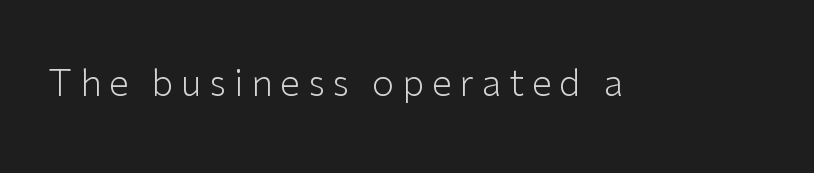
The font is comparable to plain body text, perhaps lighter. Each word looks stretched out because of the extra space between its letters. The characters display no serif detailing; their extremities are plain. Just letters on the line, the space beneath them empty. You can tell it's not italic because the verticals are truly vertical. The face used here is proportionally spaced, like ordinary book or web type.
